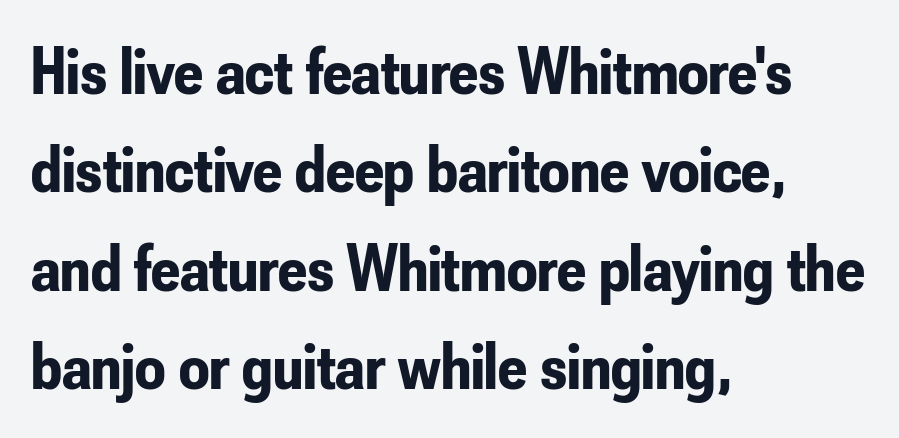
The image shows 67 px bold, condensed sans-serif type, upright; set left-aligned, normal line spacing (1.47x), normal letter spacing, not underlined; low stroke contrast and a small x-height.
